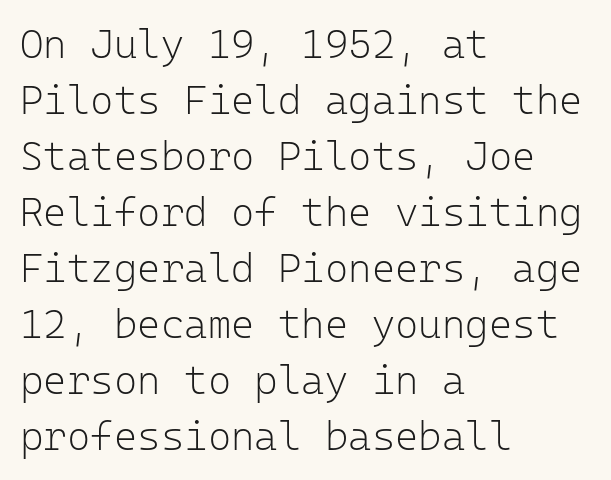
Looks like terminal output: every glyph gets an equal slot. Italic? Not at all — the glyphs are vertical. The characters display no serif detailing; their extremities are plain. Type without underlining.
